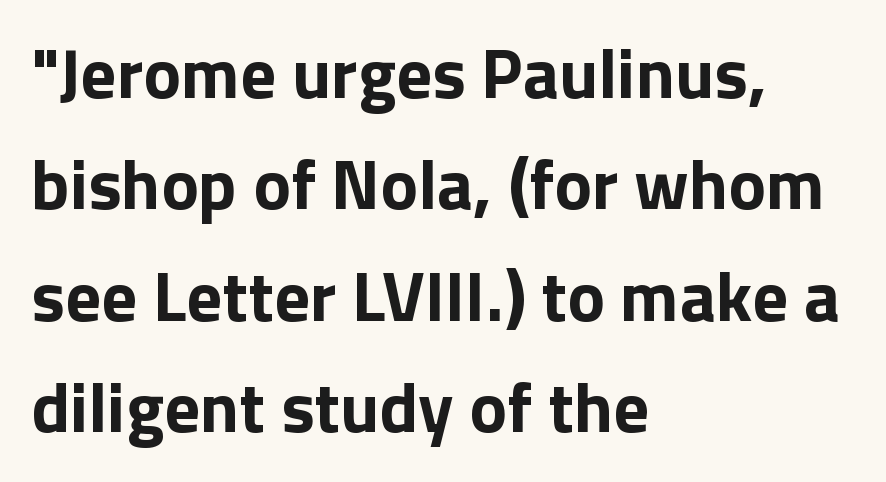
A bare baseline throughout the passage. This rendering uses left alignment, leaving the right contour irregular. A typesetter would call this proportional, since set widths differ per character. The horizontal fit of the characters is conventional and even. Posture: upright roman.
